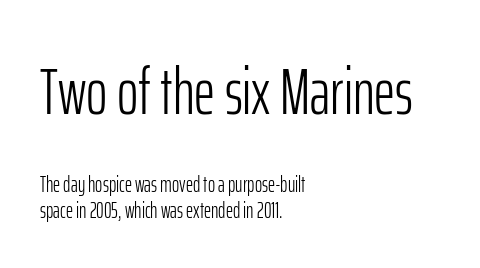
Q: Is the text bold? A: No.
Q: Is the text italic (slanted)? A: No, it is upright.
Q: Is the typeface a serif or a sans-serif typeface? A: Sans-serif.
Q: Is the text underlined? A: No.
Q: How is the paragraph aligned? A: Left-aligned.
Q: Is the spacing between letters normal or unusually wide? A: Normal.
Q: Which block of text is set in a larger size, the first (top) or the second (bottom)? A: The first (top) one.
Q: Width (condensed, normal, or wide)? A: Condensed.
Q: Stroke contrast? A: Low.
Q: x-height? A: Medium.
Q: Monospaced? A: No.
